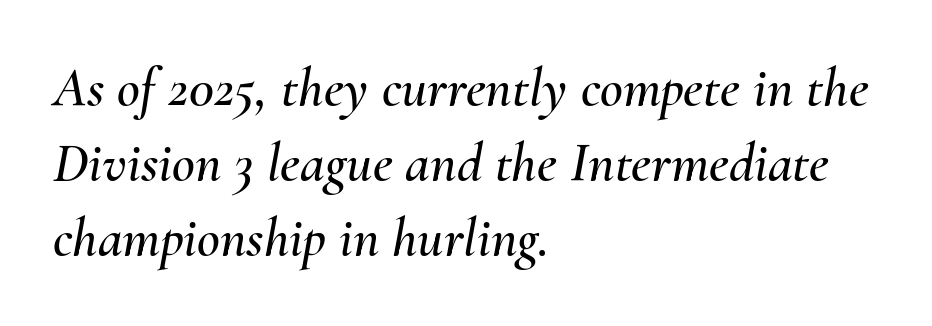
Slant detected: the letters are inclined. Leftover space on each line is placed entirely after the last word. The letters advance in unequal steps, a hallmark of proportional type. The line texture is even and compact thanks to regular tracking.
